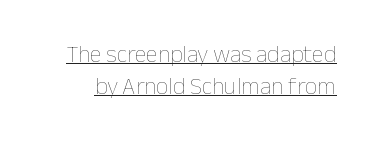
Summary of vertical rhythm: regular, with standard interline spacing. The lettering stays uniformly vertical, giving the passage a roman look. The letterforms sit at book weight or below. The gaps between neighbouring characters are ordinary and unremarkable. The specimen includes a rule beneath the text block's lines.
